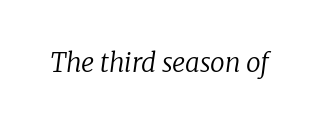
Q: Is the text bold? A: No.
Q: Is the text italic (slanted)? A: Yes, it leans right by about 8 degrees.
Q: Is the text underlined? A: No.
Q: Is the spacing between letters normal or unusually wide? A: Normal.
